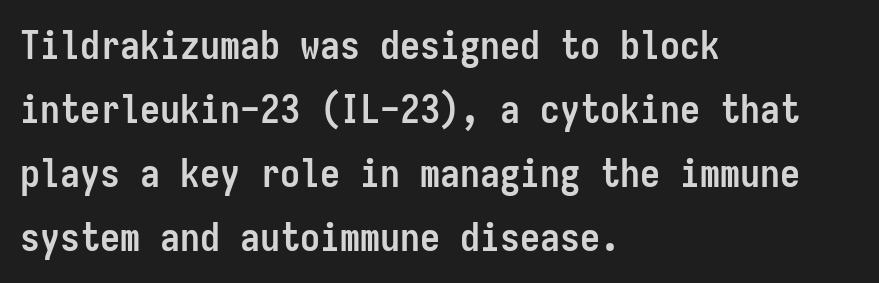
{"serif": "no", "italic": "no", "bold": "yes", "weight": "semibold", "width": "condensed", "stroke_contrast": "low", "x_height": "medium", "monospaced": "yes", "underline": "no", "align": "left", "line_spacing": "normal", "line_spacing_ratio": 1.6, "letter_spacing": "normal", "letter_spacing_em": 0.0, "glyph_px": 40}
